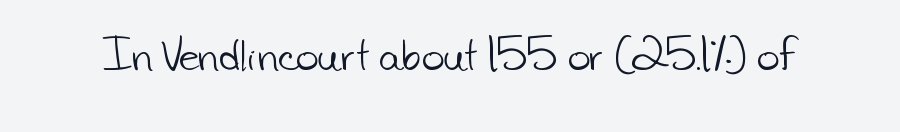
{"serif": "no", "bold": "no", "weight": "light", "width": "normal", "stroke_contrast": "low", "x_height": "small", "monospaced": "no", "underline": "no", "letter_spacing": "normal", "letter_spacing_em": 0.0, "glyph_px": 39}
